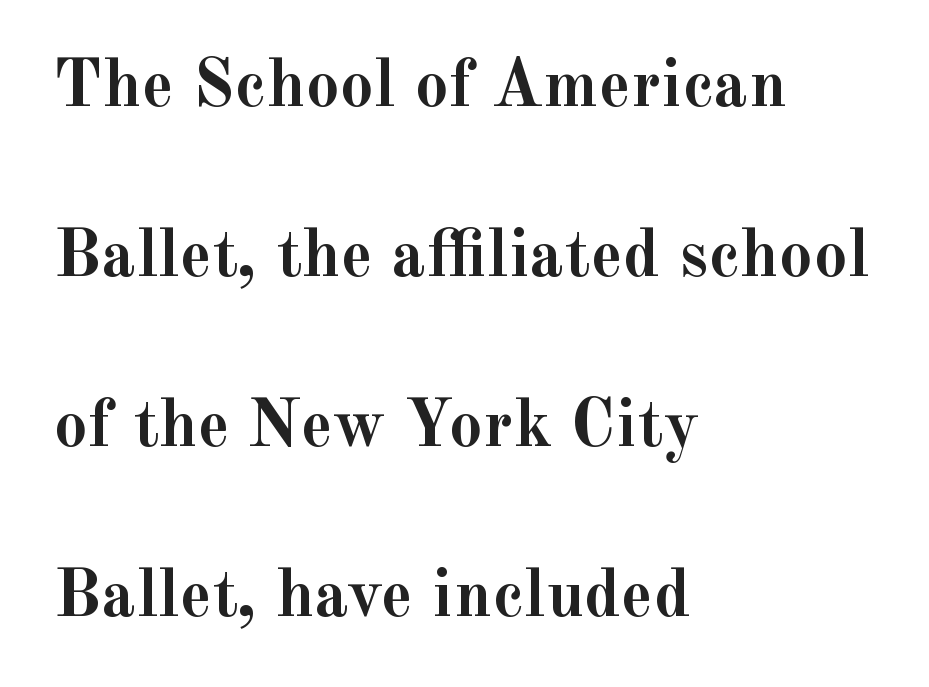
A student would call this left alignment; a typographer would say flush left, rag right. There is no visible air inserted between adjacent glyphs. What kind of face is this? One with serifs. Chunky letters — that's bold for sure.
